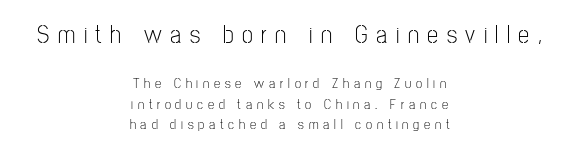
{"italic": "no", "bold": "no", "underline": "no", "align": "center", "line_spacing": "normal", "line_spacing_ratio": 1.46, "letter_spacing": "wide", "letter_spacing_em": 0.34, "larger_block": "first", "size_ratio": 1.79, "glyph_px": 25}
